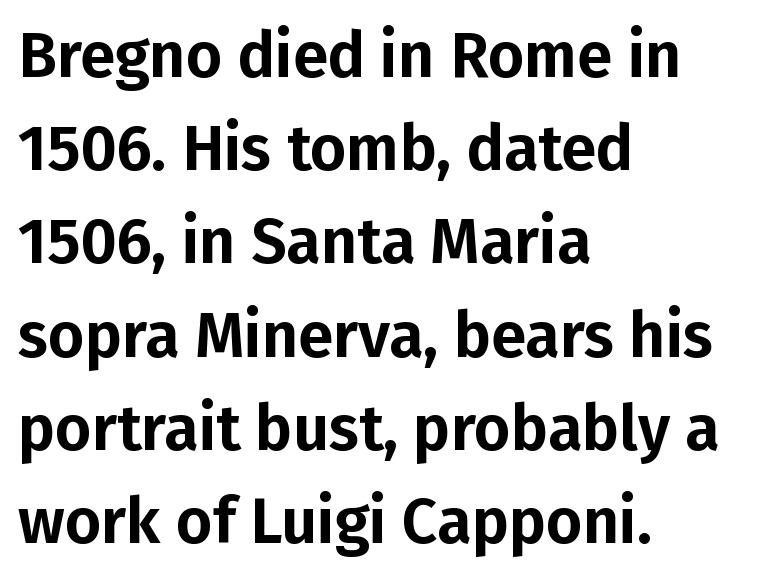
{"serif": "no", "italic": "no", "width": "normal", "stroke_contrast": "low", "x_height": "medium", "monospaced": "no", "underline": "no", "align": "left", "line_spacing": "normal", "line_spacing_ratio": 1.48, "letter_spacing": "normal", "letter_spacing_em": 0.0, "glyph_px": 63}
